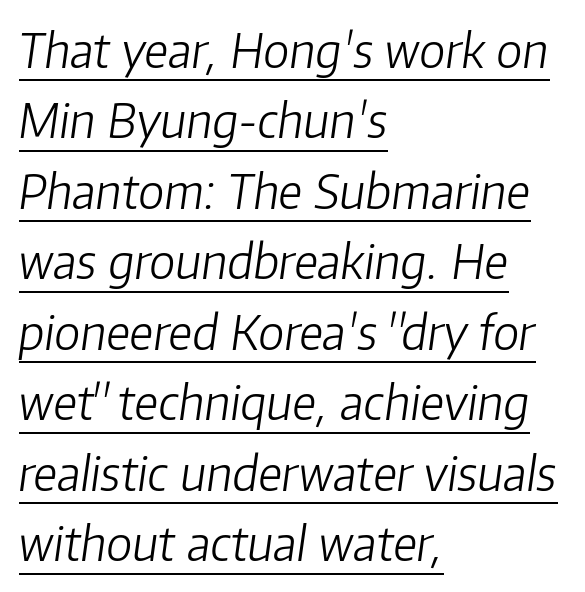
{"italic": "yes", "lean": "right", "slant_degrees": 8, "bold": "no", "weight": "light", "width": "normal", "stroke_contrast": "low", "x_height": "medium", "monospaced": "no", "underline": "yes", "align": "left", "line_spacing": "normal", "line_spacing_ratio": 1.5, "letter_spacing": "normal", "letter_spacing_em": 0.0, "glyph_px": 47}
